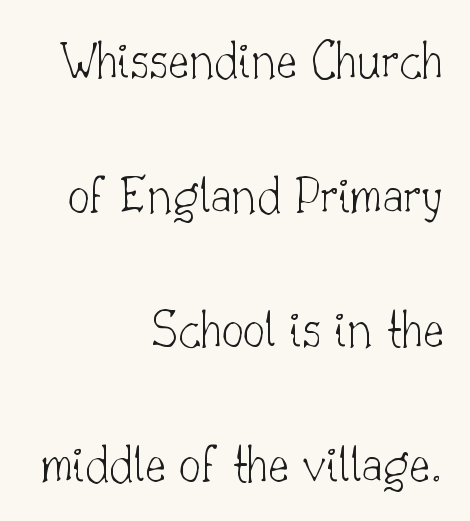
{"serif": "yes", "italic": "no", "bold": "no", "weight": "thin", "width": "normal", "stroke_contrast": "low", "x_height": "small", "monospaced": "no", "underline": "no", "align": "right", "line_spacing": "loose", "line_spacing_ratio": 2.45, "letter_spacing": "normal", "letter_spacing_em": 0.0, "glyph_px": 55}
